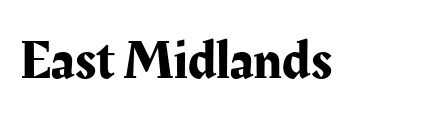
{"serif": "yes", "italic": "no", "width": "normal", "stroke_contrast": "medium", "x_height": "medium", "monospaced": "no", "underline": "no", "letter_spacing": "normal", "letter_spacing_em": 0.0, "glyph_px": 55}
